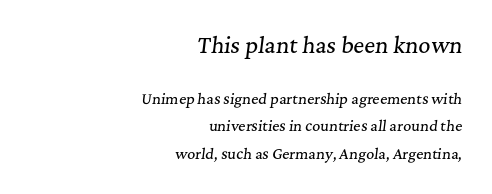
The image shows 21 px text type, italic (leaning right); set right-aligned, loose line spacing (1.99x), normal letter spacing, not underlined; the first (top) block is 1.5x larger.
